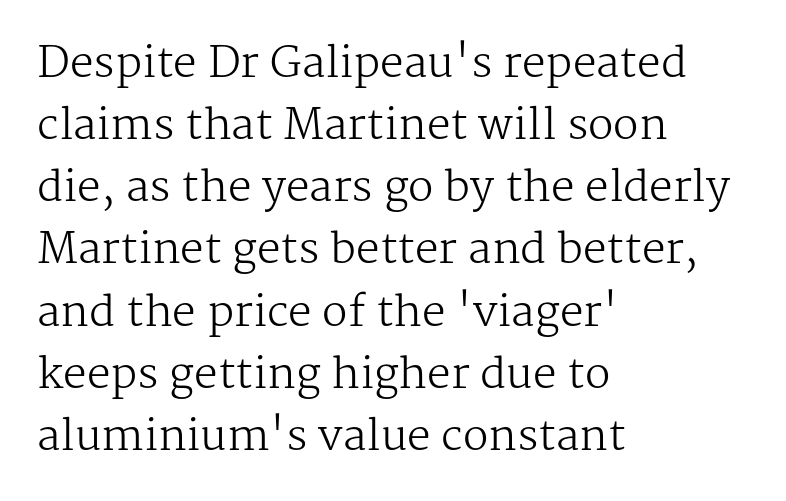
This sample is left-justified, so line endings fall wherever the words run out. The rendering uses natural spacing where letterforms have individual widths. Stroke terminals: seriffed. Reading down the column, the eye jumps a familiar distance to each next line. This is not heavy type; no bold has been used. Compared with typical body copy, the letter spacing here is the same.
